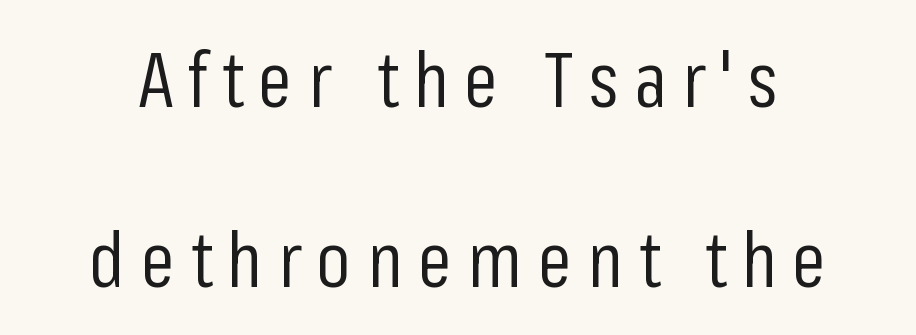
The image shows 77 px regular-weight, condensed sans-serif type, upright; set centered, loose line spacing (2.34x), unusually wide letter spacing (+0.2 em), not underlined; low stroke contrast and a medium x-height.
